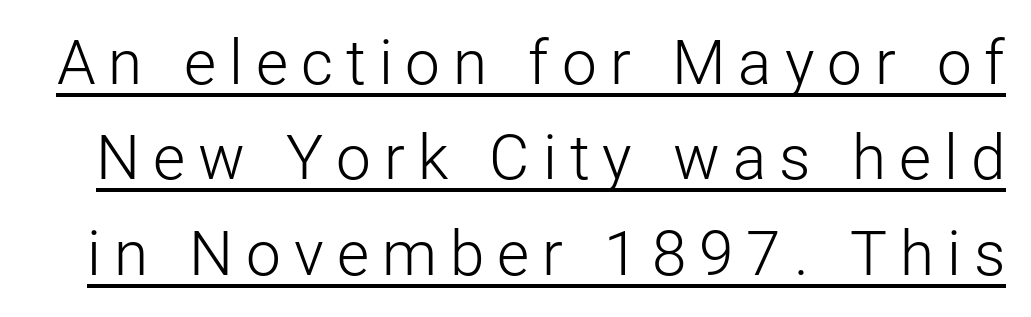
Q: Is the text bold? A: No.
Q: Is the text italic (slanted)? A: No, it is upright.
Q: Is the typeface a serif or a sans-serif typeface? A: Sans-serif.
Q: Is the text underlined? A: Yes.
Q: Is the spacing between letters normal or unusually wide? A: Unusually wide.
Q: Is the spacing between lines tight, normal or loose? A: Normal.
Q: Width (condensed, normal, or wide)? A: Normal.
Q: Stroke contrast? A: Low.
Q: x-height? A: Medium.
Q: Monospaced? A: No.
